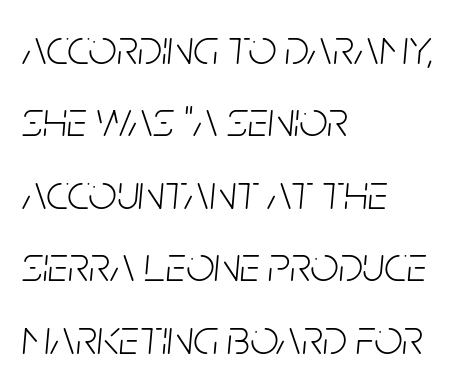
{"italic": "yes", "lean": "right", "slant_degrees": 5, "bold": "no", "weight": "light", "width": "condensed", "stroke_contrast": "low", "x_height": "large", "monospaced": "no", "underline": "no", "align": "left", "line_spacing": "normal", "line_spacing_ratio": 1.45, "letter_spacing": "normal", "letter_spacing_em": 0.0, "glyph_px": 50}
